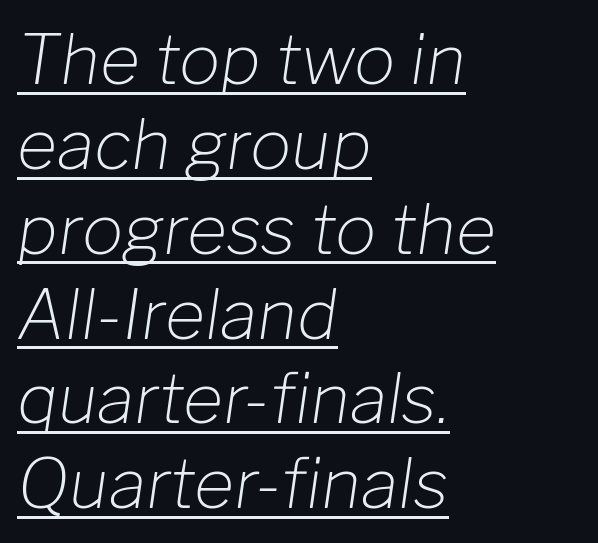
Q: Is the text bold? A: No.
Q: Is the text italic (slanted)? A: Yes, it leans right by about 8 degrees.
Q: Is the text underlined? A: Yes.
Q: How is the paragraph aligned? A: Left-aligned.
Q: Is the spacing between letters normal or unusually wide? A: Normal.
Q: Width (condensed, normal, or wide)? A: Normal.
Q: Stroke contrast? A: Low.
Q: x-height? A: Medium.
Q: Monospaced? A: No.
